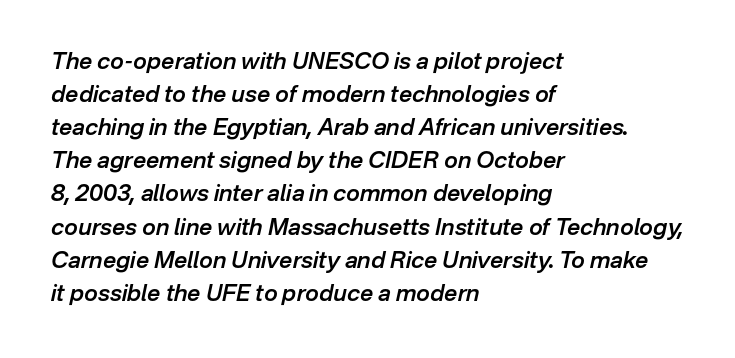
{"italic": "yes", "lean": "right", "slant_degrees": 12, "bold": "semi", "underline": "no", "align": "left", "line_spacing": "normal", "line_spacing_ratio": 1.44, "letter_spacing": "normal", "letter_spacing_em": 0.0, "glyph_px": 23}
